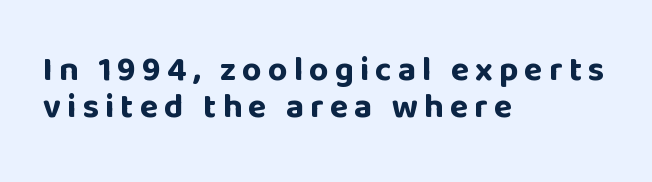
Q: Is the text bold? A: Yes.
Q: Is the text italic (slanted)? A: No, it is upright.
Q: Is the typeface a serif or a sans-serif typeface? A: Sans-serif.
Q: Is the text underlined? A: No.
Q: How is the paragraph aligned? A: Left-aligned.
Q: Is the spacing between lines tight, normal or loose? A: Tight.
Q: Width (condensed, normal, or wide)? A: Normal.
Q: Stroke contrast? A: Low.
Q: x-height? A: Large.
Q: Monospaced? A: No.
